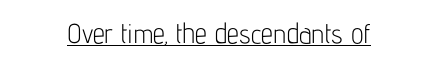
{"italic": "no", "bold": "no", "underline": "yes", "align": "center", "letter_spacing": "normal", "letter_spacing_em": 0.0, "glyph_px": 27}
